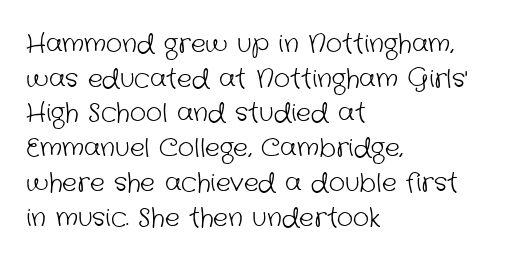
The image shows 25 px text type; set left-aligned, normal line spacing (1.39x), normal letter spacing, not underlined.
